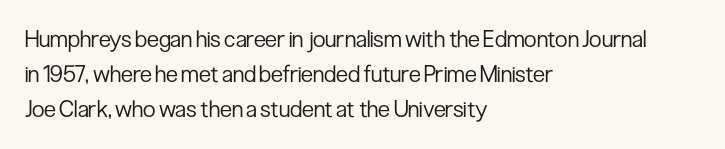
A typesetter would call this leading conventional body-copy spacing. Casual observation: everything's shoved over to the left. Counters stay open thanks to moderate or lighter strokes. The lettering stays uniformly vertical, giving the passage a roman look. No extra tracking has been applied to these lines. The gap between lines stays unmarked.
